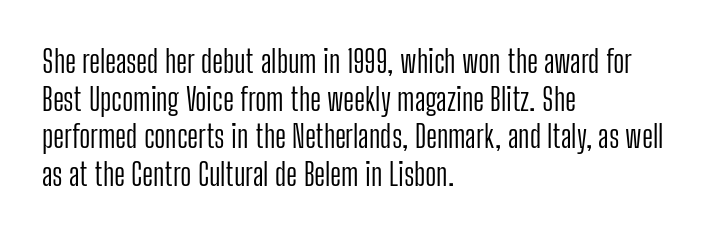
{"serif": "no", "italic": "no", "bold": "no", "weight": "light", "width": "condensed", "stroke_contrast": "low", "x_height": "medium", "monospaced": "no", "underline": "no", "align": "left", "line_spacing_ratio": 1.21, "letter_spacing": "normal", "letter_spacing_em": 0.0, "glyph_px": 31}
